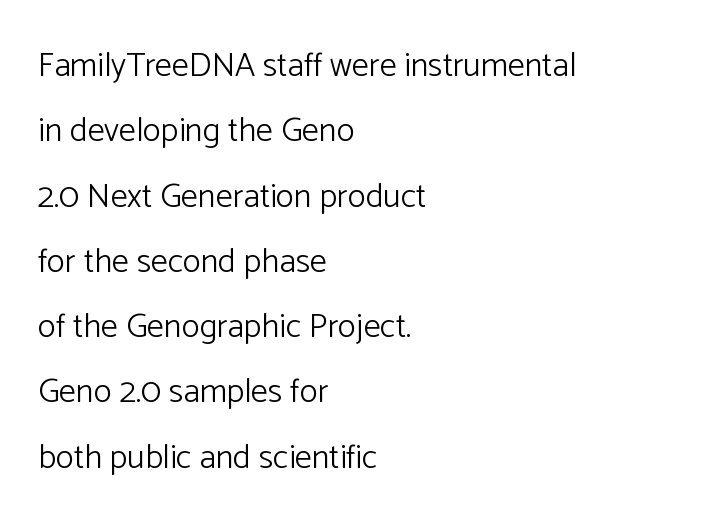
Q: Is the text bold? A: No.
Q: Is the text italic (slanted)? A: No, it is upright.
Q: Is the typeface a serif or a sans-serif typeface? A: Sans-serif.
Q: Is the text underlined? A: No.
Q: How is the paragraph aligned? A: Left-aligned.
Q: Is the spacing between letters normal or unusually wide? A: Normal.
Q: Is the spacing between lines tight, normal or loose? A: Loose.
Q: Width (condensed, normal, or wide)? A: Normal.
Q: Stroke contrast? A: Low.
Q: x-height? A: Medium.
Q: Monospaced? A: No.
